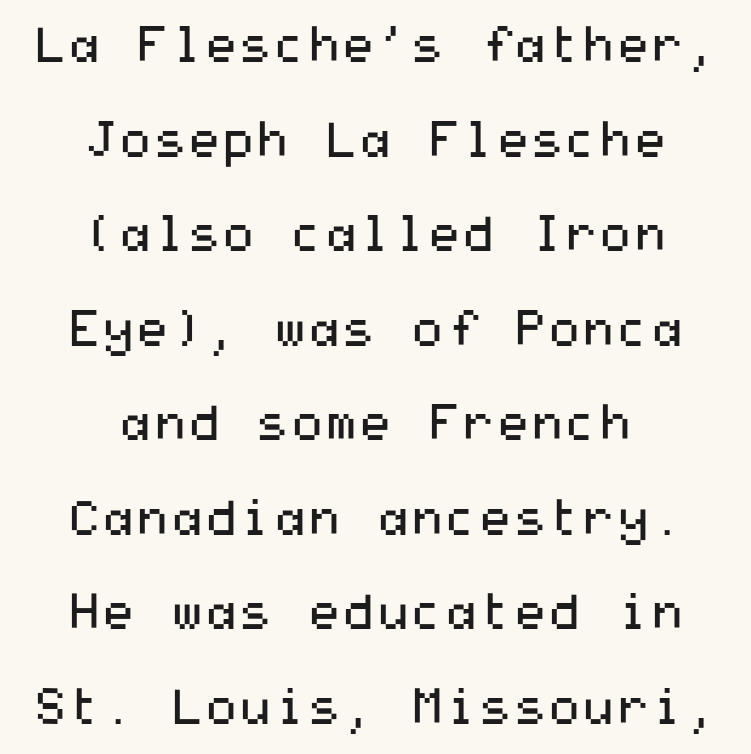
A typesetter would call this leading open, well beyond the default. Horizontally, the lines are justified to the midpoint only. Nobody touched the tracking dial on this one. You can tell from the bare stems that sans-serif type was used.
